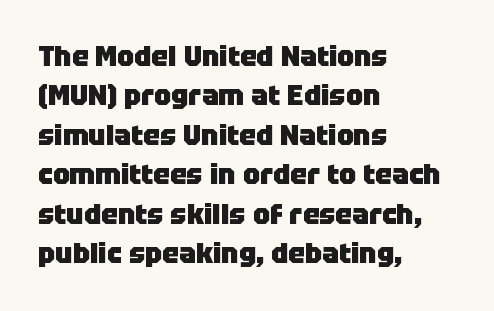
Q: Is the text bold? A: Yes.
Q: Is the text italic (slanted)? A: No, it is upright.
Q: Is the typeface a serif or a sans-serif typeface? A: Sans-serif.
Q: Is the text underlined? A: No.
Q: How is the paragraph aligned? A: Left-aligned.
Q: Is the spacing between letters normal or unusually wide? A: Normal.
Q: Is the spacing between lines tight, normal or loose? A: Normal.
Q: Width (condensed, normal, or wide)? A: Normal.
Q: Stroke contrast? A: Low.
Q: x-height? A: Large.
Q: Monospaced? A: No.
